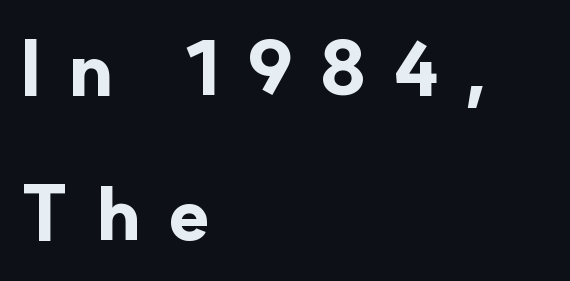
This rendering widens character spacing well past its baseline value. A typesetter would call this leading open, well beyond the default. Horizontal alignment here is leftward, the default for most running prose. The typesetting leans heavy: a genuine bold. Note the varied advance widths — an 'i' is clearly narrower than an 'm'.
